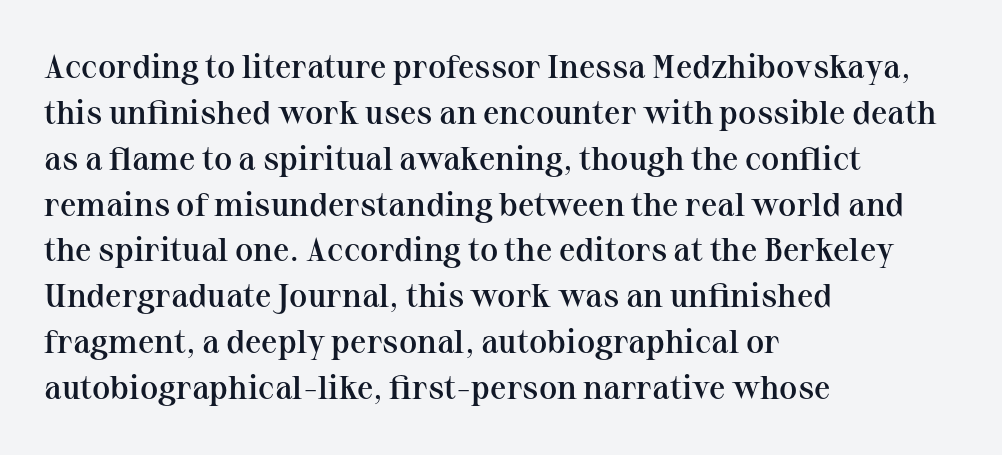
The image shows 33 px semibold serif type, upright; set left-aligned, normal line spacing (1.39x), normal letter spacing, not underlined; medium stroke contrast and a medium x-height.
